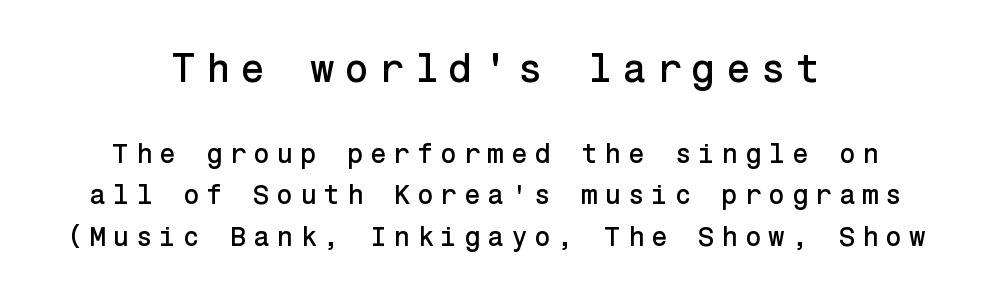
The image shows 40 px sans-serif type, upright; set centered, normal line spacing (1.54x), unusually wide letter spacing (+0.25 em), not underlined; the first (top) block is 1.48x larger; low stroke contrast and a medium x-height.
